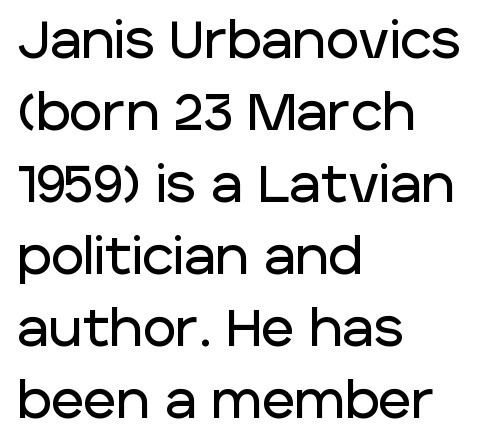
The image shows 51 px sans-serif type, upright; set left-aligned, normal line spacing (1.41x), normal letter spacing, not underlined; low stroke contrast and a large x-height.
